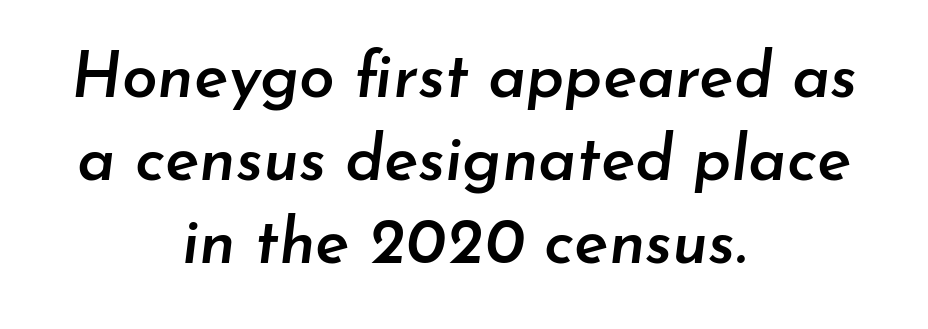
Semibold letterforms, between regular and bold. This rendering features lettering with no underline. Do the characters align in a grid? No, the font is proportional. This is oblique type, the kind used for emphasis or titles.
